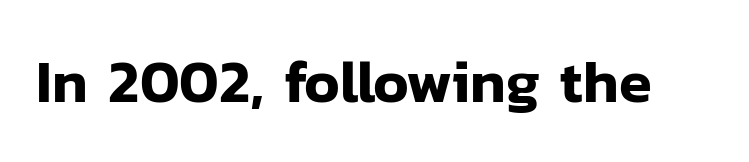
The tracking reads as untouched default to a designer's eye. What kind of face is this? One without serifs — a sans. In terms of posture, this sample is upright. Rule under the text: the space is simply empty. You could not count columns in this text — the font is proportionally spaced.
